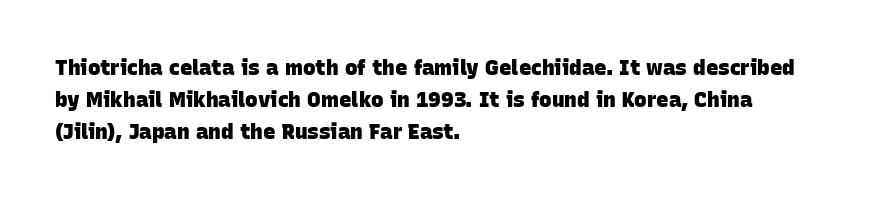
Q: Is the text bold? A: Yes.
Q: Is the text underlined? A: No.
Q: How is the paragraph aligned? A: Left-aligned.
Q: Is the spacing between letters normal or unusually wide? A: Normal.
Q: Is the spacing between lines tight, normal or loose? A: Normal.
